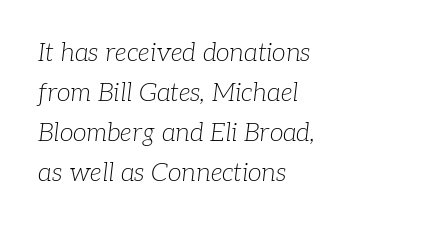
Q: Is the text bold? A: No.
Q: Is the text italic (slanted)? A: Yes, it leans right by about 7 degrees.
Q: Is the text underlined? A: No.
Q: How is the paragraph aligned? A: Left-aligned.
Q: Is the spacing between letters normal or unusually wide? A: Normal.
Q: Is the spacing between lines tight, normal or loose? A: Normal.
